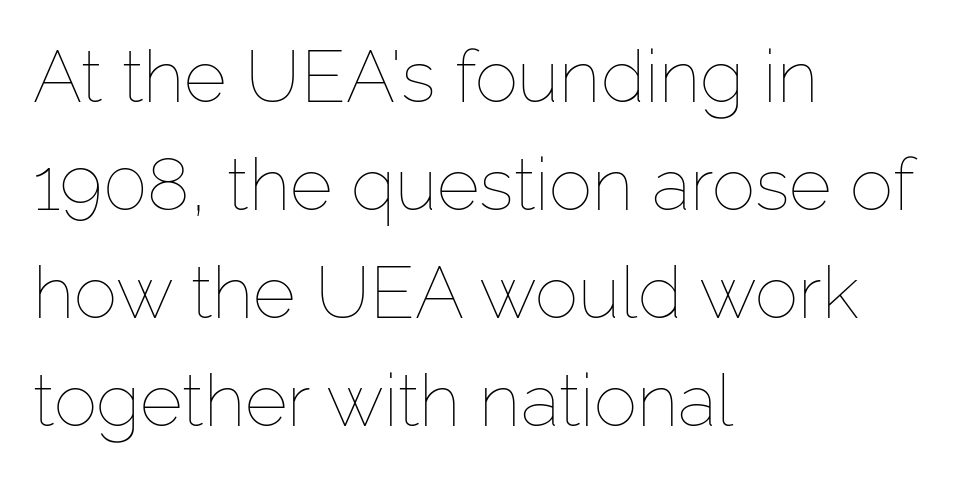
The image shows 73 px thin type, upright; set left-aligned, normal line spacing (1.48x), normal letter spacing, not underlined; low stroke contrast and a medium x-height.
